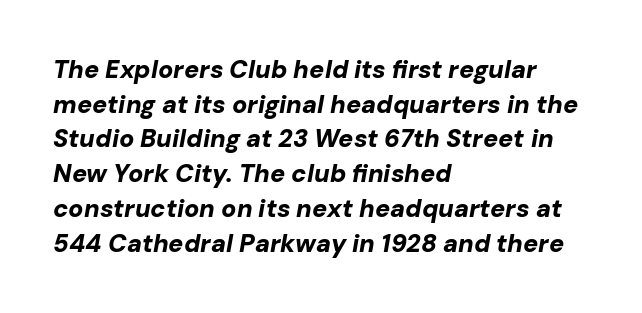
The rendering keeps characters at their native spacing. Alignment: flush left. Successive baselines arrive at the customary interval. The rendering applies a slant to the glyphs. Type without underlining. Pretty heavy lettering here — definitely bold.
